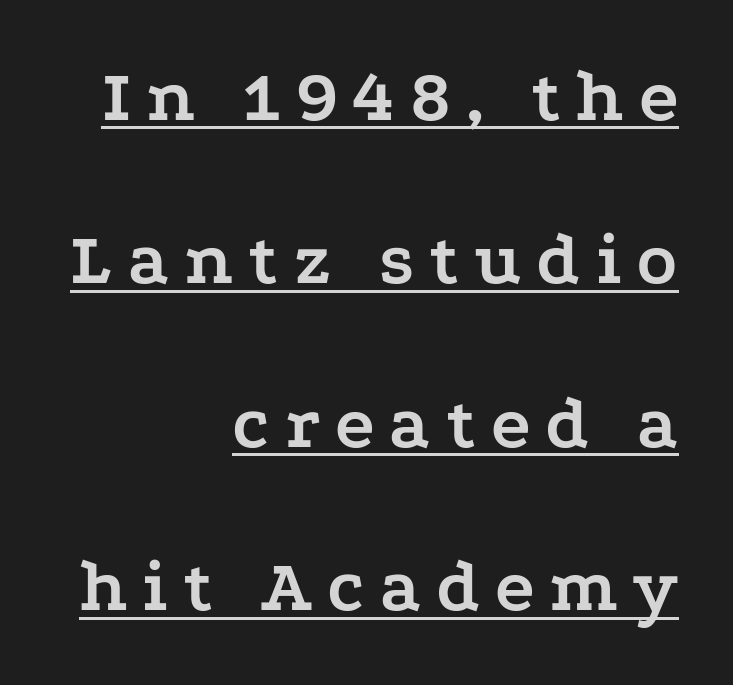
The image shows 75 px semibold, wide serif type, upright; set right-aligned, loose line spacing (2.18x), unusually wide letter spacing (+0.2 em), underlined; low stroke contrast and a medium x-height.
